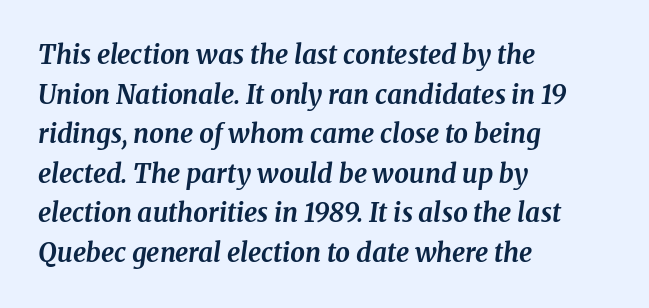
The horizontal fit of the characters is conventional and even. Unmarked baselines from the first word to the last. Is there much room between lines? A standard amount, neither cramped nor airy. The specimen reads as italic at a glance. Students, this is bold: see how much ink each stroke carries.
